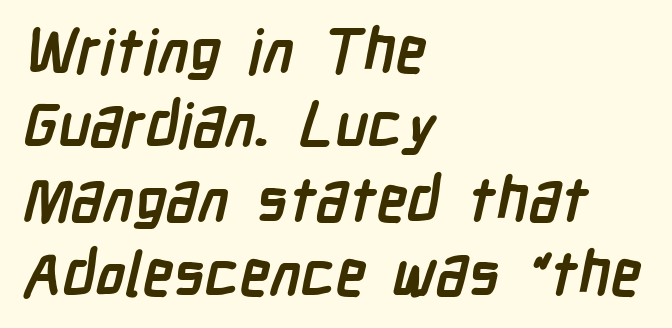
The image shows 61 px semibold, condensed sans-serif type; set left-aligned, line spacing 1.22x, normal letter spacing, not underlined; low stroke contrast and a medium x-height.
